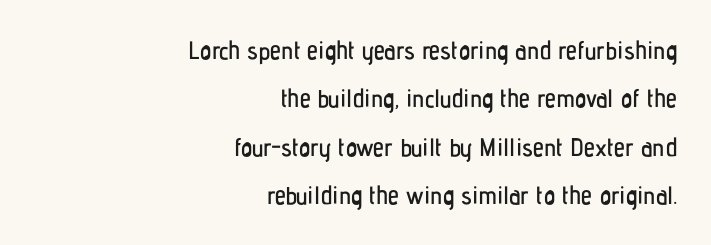
{"italic": "no", "underline": "no", "align": "right", "line_spacing": "loose", "line_spacing_ratio": 1.94, "letter_spacing": "normal", "letter_spacing_em": 0.0, "glyph_px": 25}
